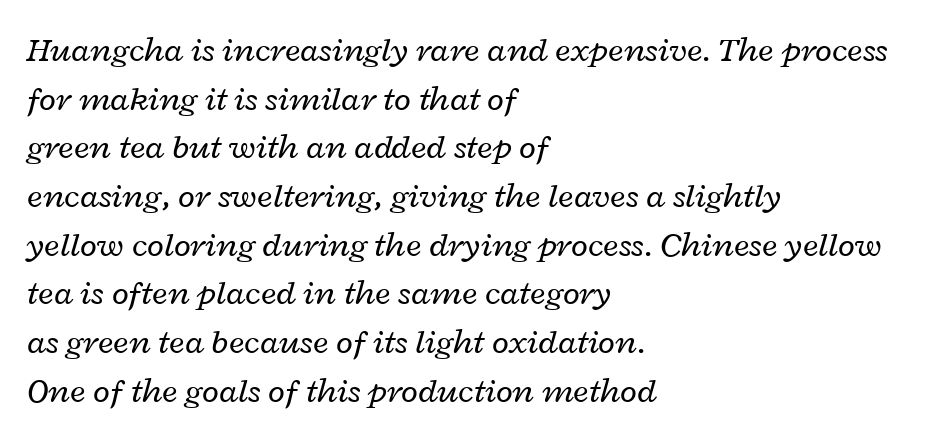
The image shows 35 px regular-weight, wide type, italic (leaning right); set left-aligned, normal line spacing (1.39x), normal letter spacing, not underlined; low stroke contrast and a medium x-height.
